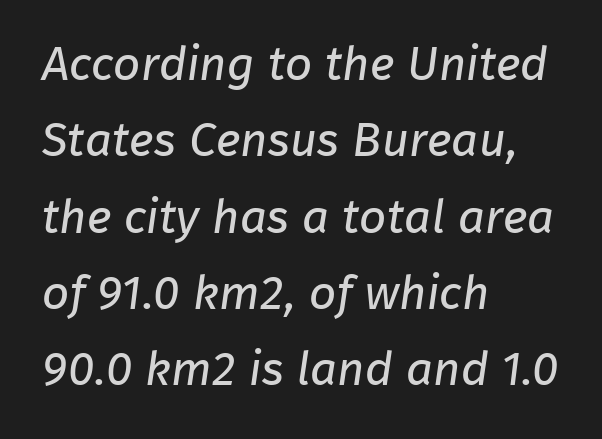
Q: Is the text bold? A: No.
Q: Is the typeface a serif or a sans-serif typeface? A: Sans-serif.
Q: Is the text underlined? A: No.
Q: How is the paragraph aligned? A: Left-aligned.
Q: Is the spacing between letters normal or unusually wide? A: Normal.
Q: Is the spacing between lines tight, normal or loose? A: Normal.
Q: Width (condensed, normal, or wide)? A: Normal.
Q: Stroke contrast? A: Low.
Q: x-height? A: Medium.
Q: Monospaced? A: No.
